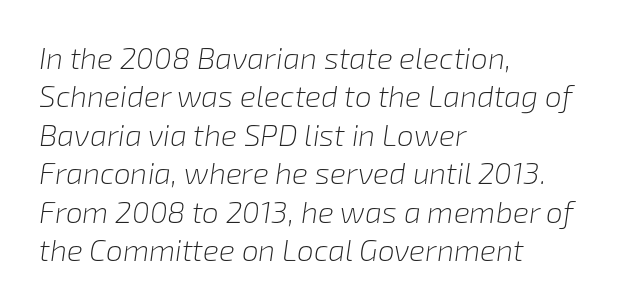
Bare-footed words on every line. Caption: multi-line text, flush left, ragged right. These glyphs show unthickened strokes, regular width or finer. Spacing between characters is what you'd get straight out of the box.
